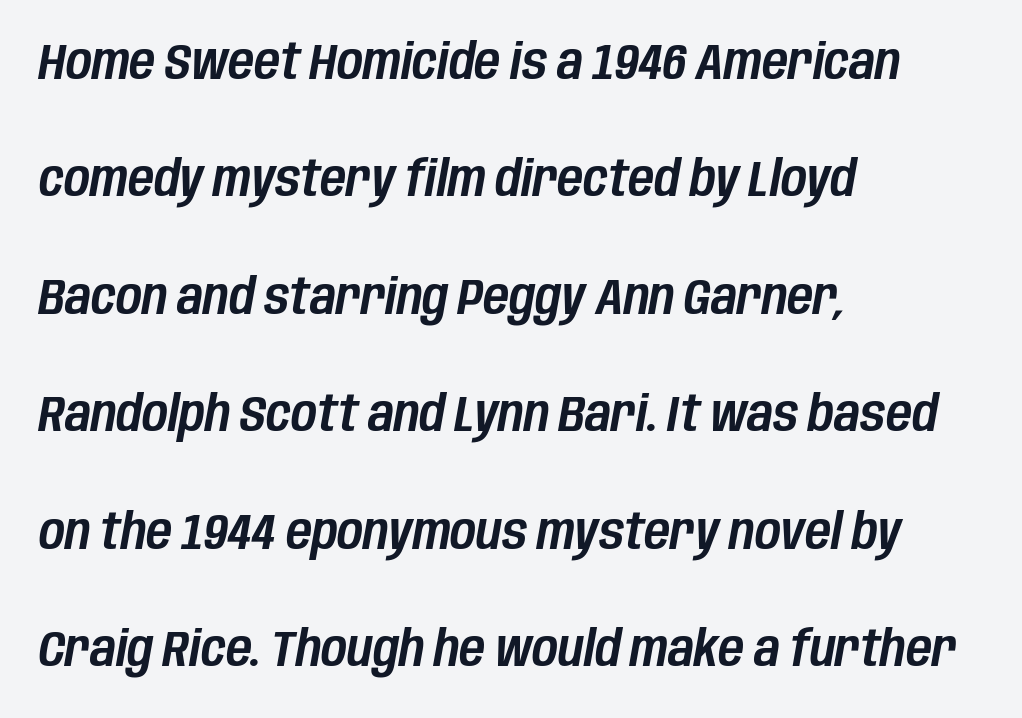
The image shows 50 px condensed type, italic (leaning right); set left-aligned, loose line spacing (2.35x), normal letter spacing, not underlined; low stroke contrast and a large x-height.
